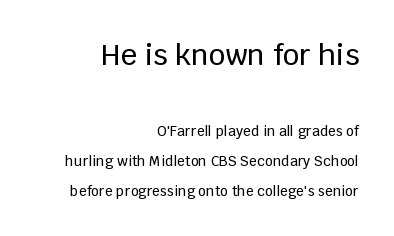
The image shows 29 px sans-serif type, upright; set right-aligned, loose line spacing (2.15x), normal letter spacing, not underlined; the first (top) block is 2.07x larger; low stroke contrast and a large x-height.
